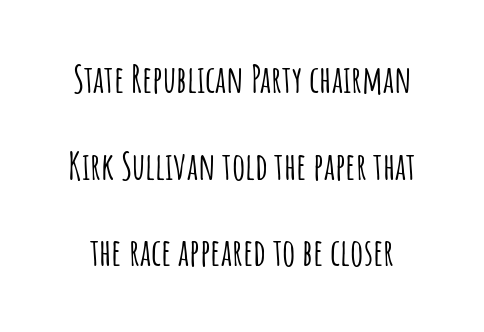
The image shows 37 px condensed sans-serif type, upright; set loose line spacing (2.34x), normal letter spacing, not underlined; low stroke contrast and a large x-height.
